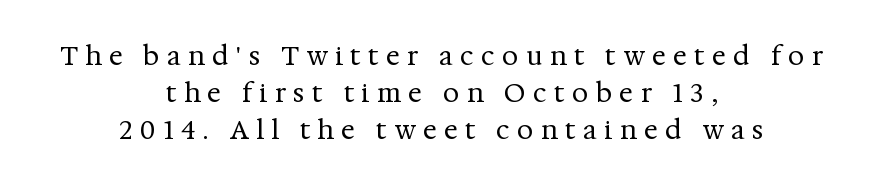
Only glyphs here, with clear space below each row. Tall strokes in this sample are plumb rather than angled. The font sits on the lighter half of the weight spectrum, regular included. Tracking value appears strongly positive — letters spread wide. The rag falls on both sides of this text block equally. Whoever set this chose a conventional vertical rhythm.
